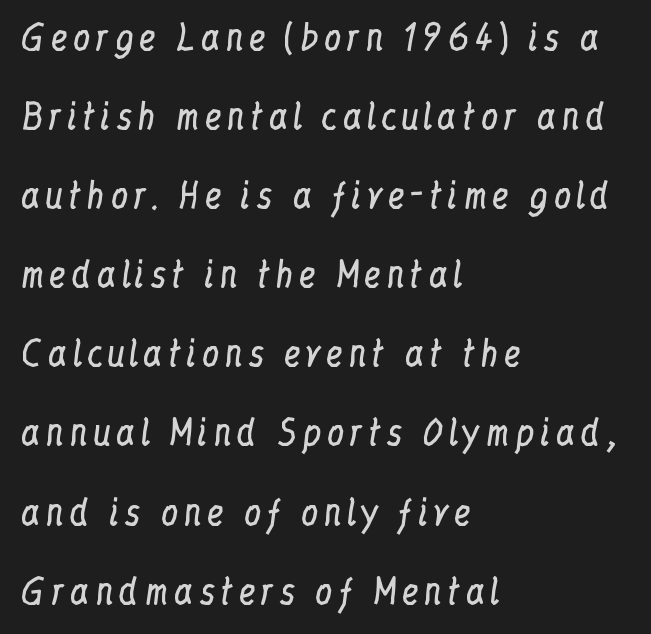
Does the copy run flush right? No — it runs flush left. Are there feet on the stems? There are — it's a serif. Stem width sits at or under what a default text font uses. The letters advance in unequal steps, a hallmark of proportional type.
